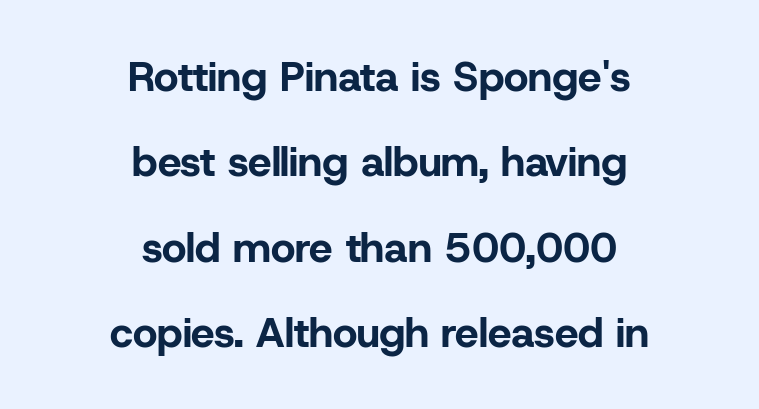
{"serif": "no", "italic": "no", "bold": "yes", "weight": "bold", "width": "normal", "stroke_contrast": "low", "x_height": "medium", "monospaced": "no", "underline": "no", "align": "center", "line_spacing": "loose", "line_spacing_ratio": 2.03, "letter_spacing": "normal", "letter_spacing_em": 0.0, "glyph_px": 42}
